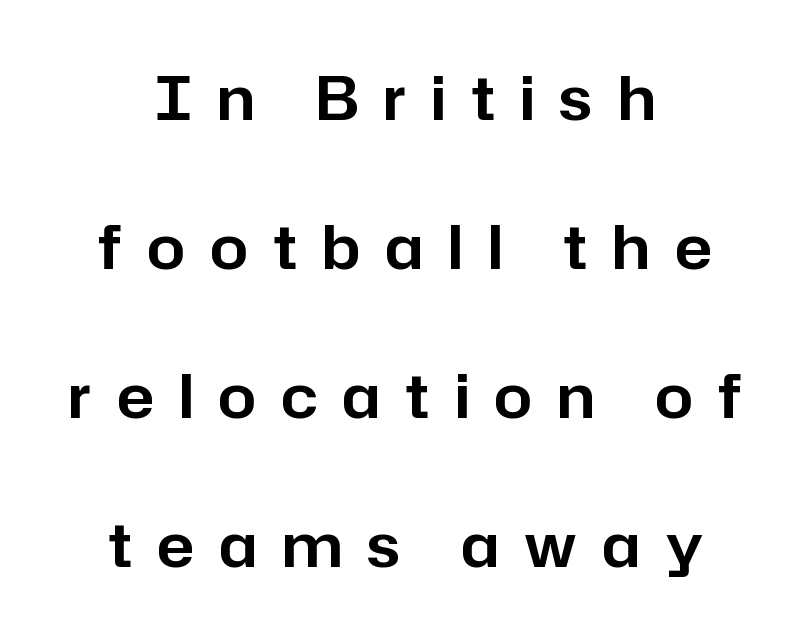
Spacing verdict: proportional, widths tailored to each character. In terms of letterspacing, this is a distinctly airy, spread setting. This sample is center-justified, so both line endings float freely. This block would shrink considerably if given ordinary leading; it's expanded now. Letters rest on an invisible, unmarked baseline.
